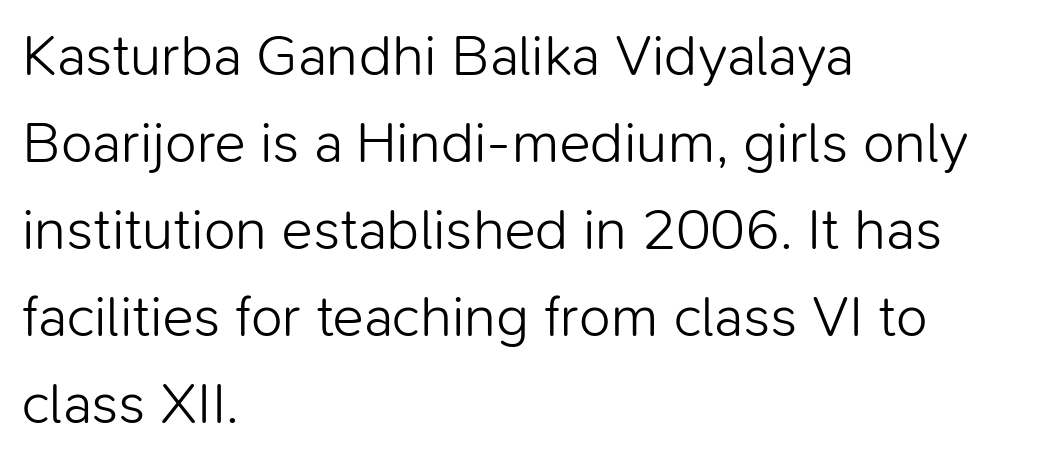
The image shows 58 px light sans-serif type, upright; set left-aligned, normal line spacing (1.5x), normal letter spacing, not underlined; low stroke contrast and a medium x-height.
